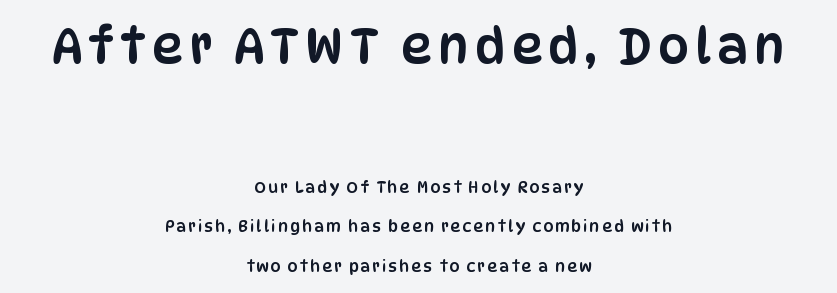
The image shows 49 px condensed sans-serif type, upright; set centered, loose line spacing (2.48x), not underlined; the first (top) block is 3.06x larger; low stroke contrast and a large x-height.
